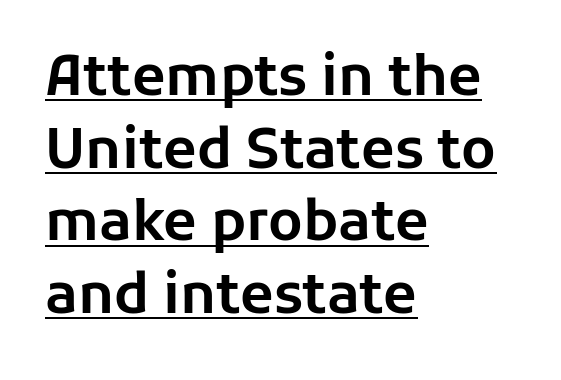
{"serif": "no", "italic": "no", "width": "normal", "stroke_contrast": "low", "x_height": "medium", "monospaced": "no", "underline": "yes", "align": "left", "line_spacing": "normal", "line_spacing_ratio": 1.32, "letter_spacing": "normal", "letter_spacing_em": 0.0, "glyph_px": 55}
